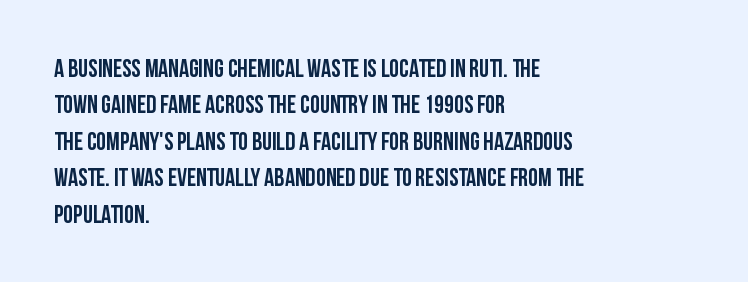
The letters are bold, with thick, heavy strokes. If you measured baseline to baseline, you'd find a middling distance. Posture: straight, roman, zero tilt. No word sits above an underline.
